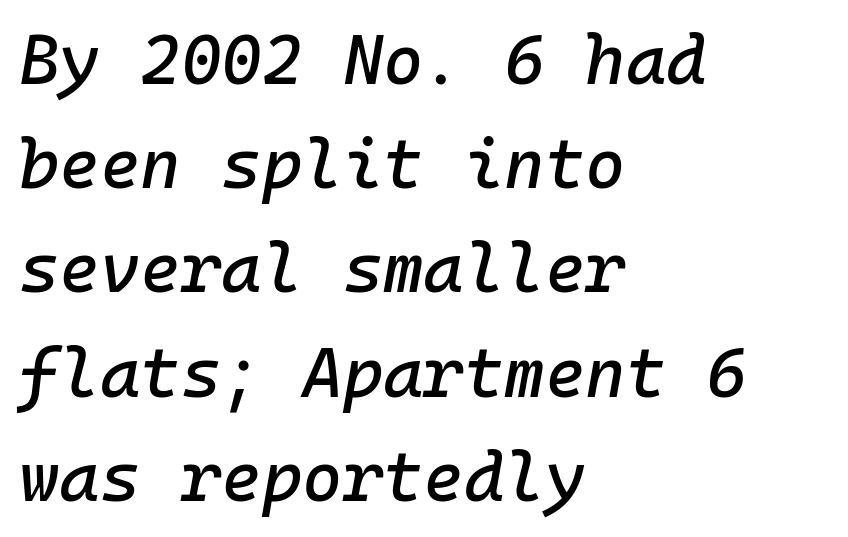
{"italic": "yes", "lean": "right", "slant_degrees": 10, "width": "normal", "stroke_contrast": "low", "x_height": "medium", "monospaced": "yes", "underline": "no", "align": "left", "line_spacing": "normal", "line_spacing_ratio": 1.51, "letter_spacing": "normal", "letter_spacing_em": 0.0, "glyph_px": 69}
